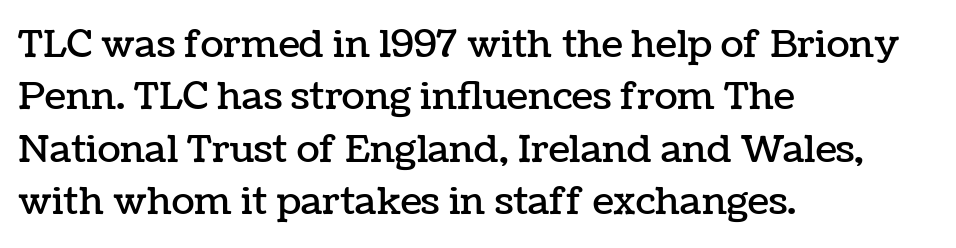
{"italic": "no", "width": "normal", "stroke_contrast": "low", "x_height": "medium", "monospaced": "no", "underline": "no", "align": "left", "line_spacing": "normal", "line_spacing_ratio": 1.38, "letter_spacing": "normal", "letter_spacing_em": 0.0, "glyph_px": 38}
